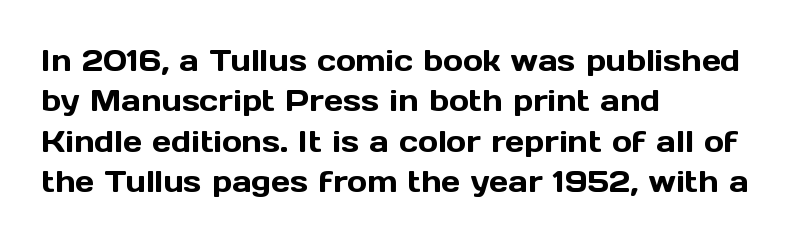
The image shows 30 px sans-serif type, upright; set left-aligned, normal line spacing (1.35x), normal letter spacing, not underlined; a medium x-height.
